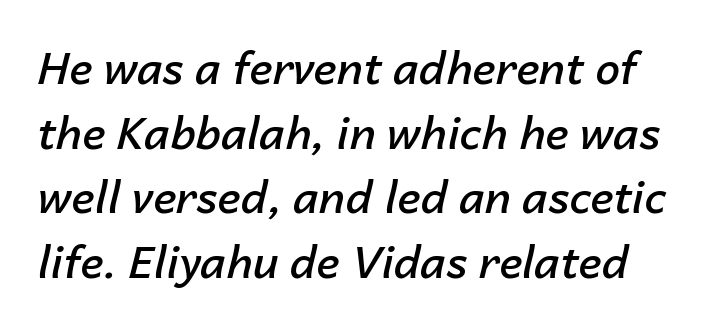
The image shows 44 px semibold type, italic (leaning right); set normal line spacing (1.47x), normal letter spacing, not underlined; low stroke contrast and a medium x-height.
